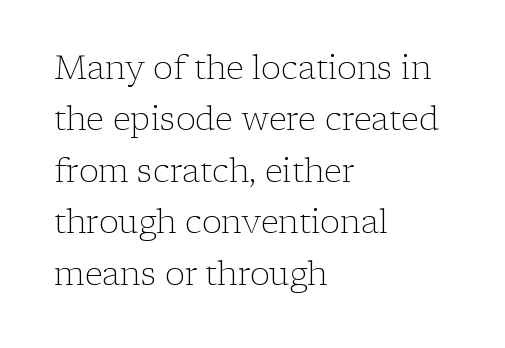
The image shows 33 px light serif type, upright; set left-aligned, normal line spacing (1.56x), normal letter spacing, not underlined; low stroke contrast and a medium x-height.
